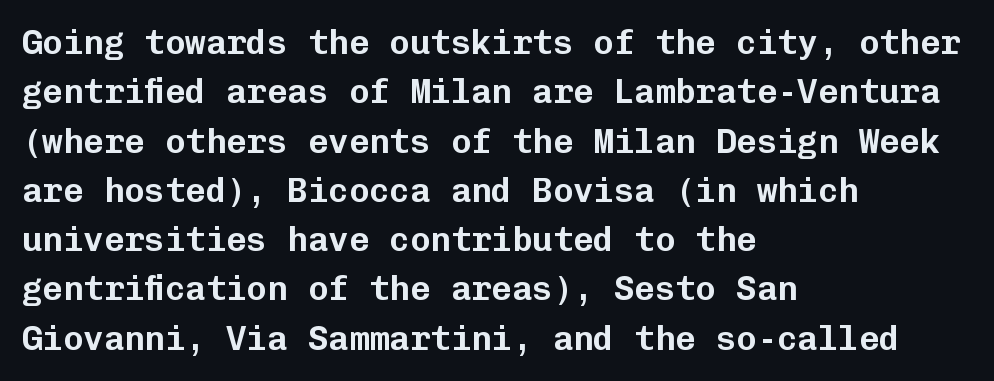
Line spacing here is normal. Typeset ragged right — the left edge is the straight one. Is this a fixed-width face? Yes — each glyph sits in an identical cell. Letterform terminals end flat and unadorned throughout the passage.
